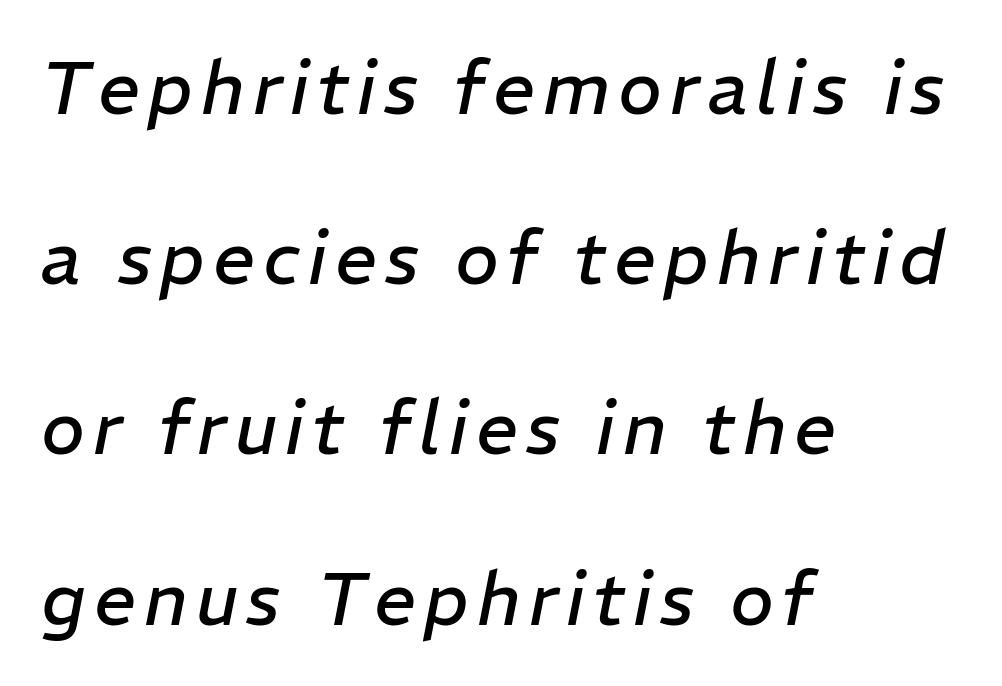
Varying glyph widths throughout — classic text-font behaviour. Compared with typical paragraphs, the rows here are farther apart. Each stroke keeps to a modest, everyday thickness or less. The area under the type is left untouched. Where is the straight margin? On the left.
